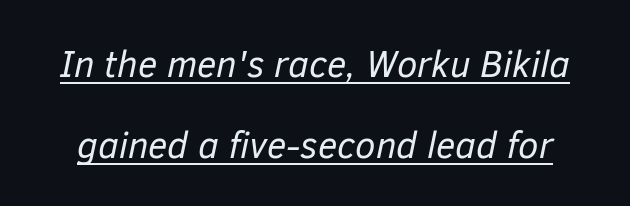
{"italic": "yes", "lean": "right", "slant_degrees": 12, "bold": "no", "weight": "regular", "width": "normal", "stroke_contrast": "low", "x_height": "medium", "monospaced": "no", "underline": "yes", "line_spacing": "loose", "line_spacing_ratio": 2.18, "letter_spacing": "normal", "letter_spacing_em": 0.0, "glyph_px": 37}
